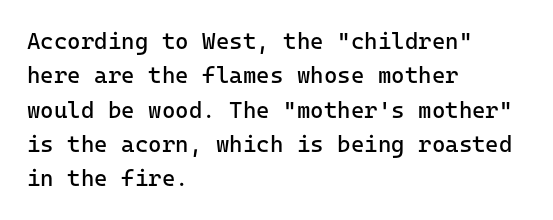
Q: Is the text bold? A: No.
Q: Is the text italic (slanted)? A: No, it is upright.
Q: Is the text underlined? A: No.
Q: How is the paragraph aligned? A: Left-aligned.
Q: Is the spacing between letters normal or unusually wide? A: Normal.
Q: Is the spacing between lines tight, normal or loose? A: Normal.
